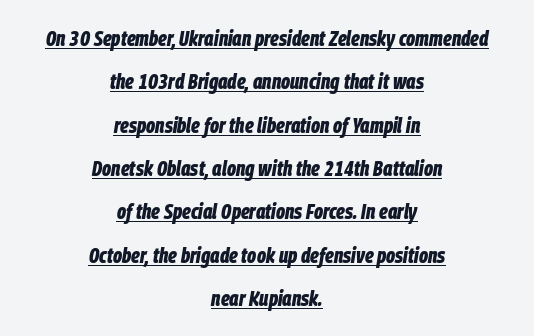
The image shows 22 px bold type, italic (leaning right); set centered, loose line spacing (1.97x), normal letter spacing, underlined.
